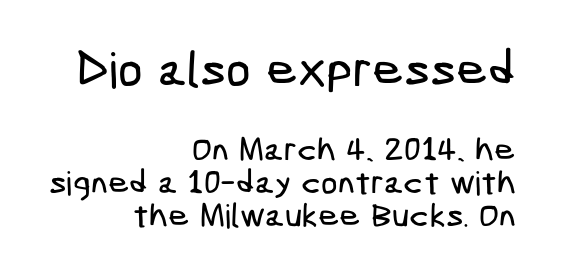
Q: Is the typeface a serif or a sans-serif typeface? A: Sans-serif.
Q: Is the text underlined? A: No.
Q: How is the paragraph aligned? A: Right-aligned.
Q: Is the spacing between letters normal or unusually wide? A: Normal.
Q: Is the spacing between lines tight, normal or loose? A: Tight.
Q: Which block of text is set in a larger size, the first (top) or the second (bottom)? A: The first (top) one.
Q: Width (condensed, normal, or wide)? A: Condensed.
Q: Stroke contrast? A: Low.
Q: x-height? A: Medium.
